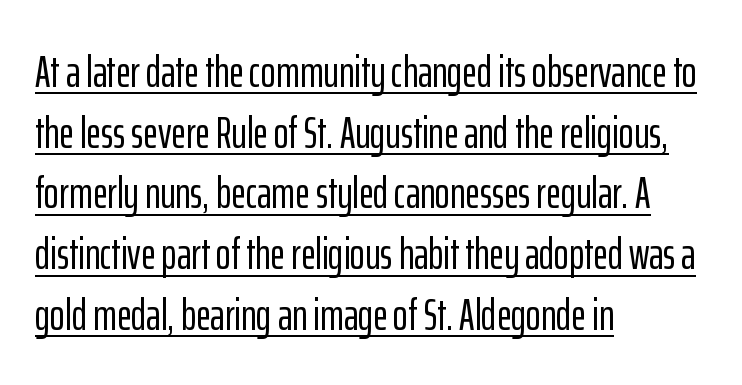
Q: Is the text italic (slanted)? A: No, it is upright.
Q: Is the typeface a serif or a sans-serif typeface? A: Sans-serif.
Q: Is the text underlined? A: Yes.
Q: How is the paragraph aligned? A: Left-aligned.
Q: Is the spacing between letters normal or unusually wide? A: Normal.
Q: Is the spacing between lines tight, normal or loose? A: Normal.
Q: Width (condensed, normal, or wide)? A: Condensed.
Q: Stroke contrast? A: Low.
Q: x-height? A: Medium.
Q: Monospaced? A: No.
